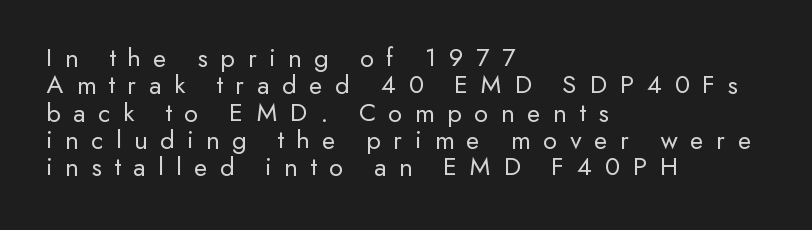
The image shows 27 px text type, upright; set left-aligned, tight line spacing (1.01x), unusually wide letter spacing (+0.47 em), not underlined.
